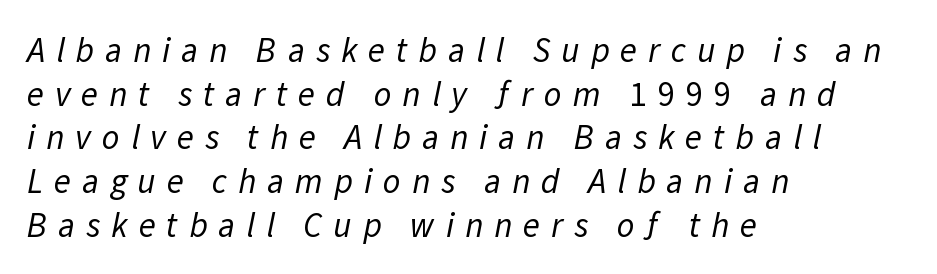
If you drew a ruler down the left edge, every line would touch it. A bare baseline throughout the passage. Each stroke keeps to a modest, everyday thickness or less. The characters display no serif detailing; their extremities are plain. The horizontal fit of the characters is loose and conspicuously gappy. Each letter keeps its own natural width here, so spacing adapts to shape.
